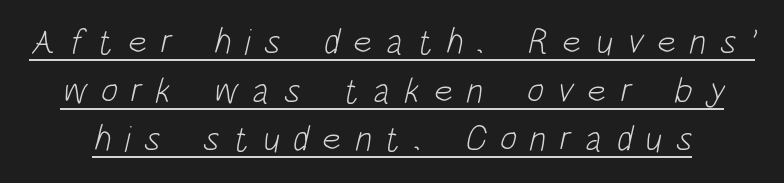
The tracking jumps out immediately: characters are airy and widely separated. This sample has the flowing, uneven cadence of proportional lettering. Is this a sans? Yes — the strokes have no serifs. Is this a heavy cut? Hardly; it is regular or lighter.
